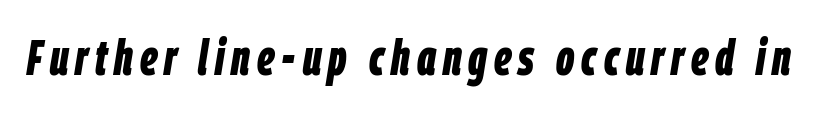
{"italic": "yes", "lean": "right", "slant_degrees": 9, "bold": "yes", "weight": "bold", "width": "condensed", "stroke_contrast": "low", "x_height": "large", "monospaced": "no", "underline": "no", "glyph_px": 50}
